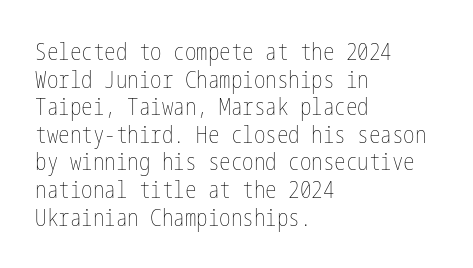
Unlike italic type, these characters show no tilt at all. The string is rendered with underlining switched off. The lines are quadded left. Tracking here is standard; glyphs follow each other at the usual distance. The letters look calm and open, with moderate or lighter stems.
